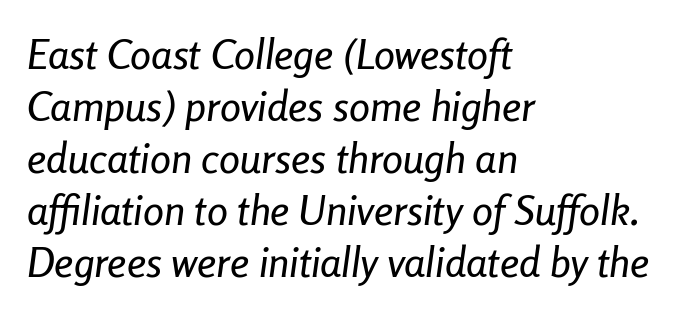
The image shows 42 px condensed type, italic (leaning right); set left-aligned, line spacing 1.24x, normal letter spacing, not underlined; low stroke contrast and a medium x-height.
